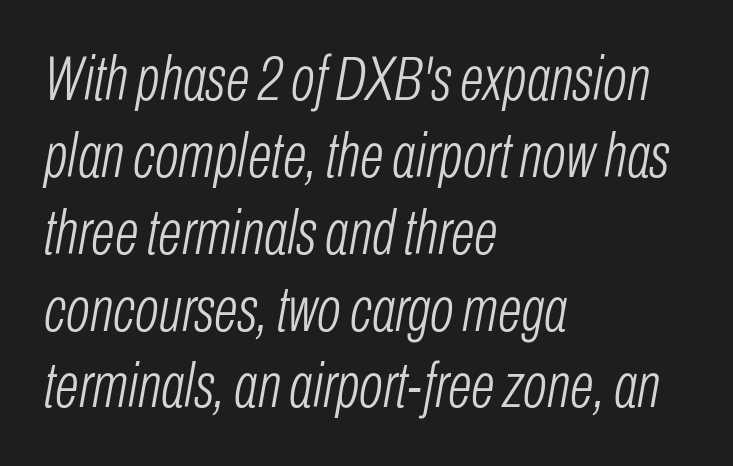
Q: Is the text bold? A: No.
Q: Is the text italic (slanted)? A: Yes, it leans right by about 10 degrees.
Q: Is the text underlined? A: No.
Q: How is the paragraph aligned? A: Left-aligned.
Q: Is the spacing between letters normal or unusually wide? A: Normal.
Q: Width (condensed, normal, or wide)? A: Condensed.
Q: Stroke contrast? A: Low.
Q: x-height? A: Medium.
Q: Monospaced? A: No.
